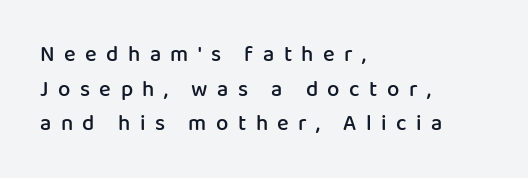
The image shows 22 px text type, upright; set left-aligned, normal line spacing (1.57x), unusually wide letter spacing (+0.43 em), not underlined.
